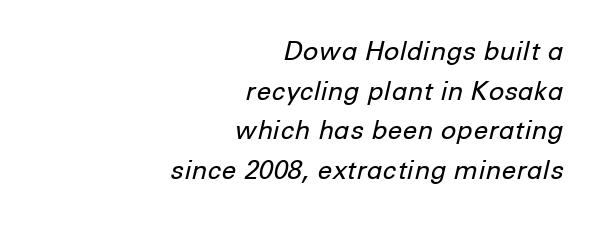
{"italic": "yes", "lean": "right", "slant_degrees": 12, "bold": "no", "underline": "no", "align": "right", "line_spacing": "normal", "line_spacing_ratio": 1.52, "letter_spacing": "normal", "letter_spacing_em": 0.0, "glyph_px": 26}
